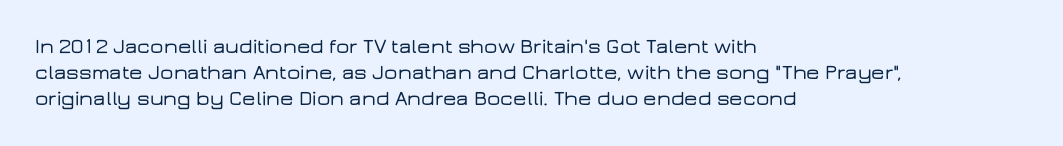
{"italic": "no", "underline": "no", "align": "left", "line_spacing": "normal", "line_spacing_ratio": 1.25, "letter_spacing": "normal", "letter_spacing_em": 0.0, "glyph_px": 21}
